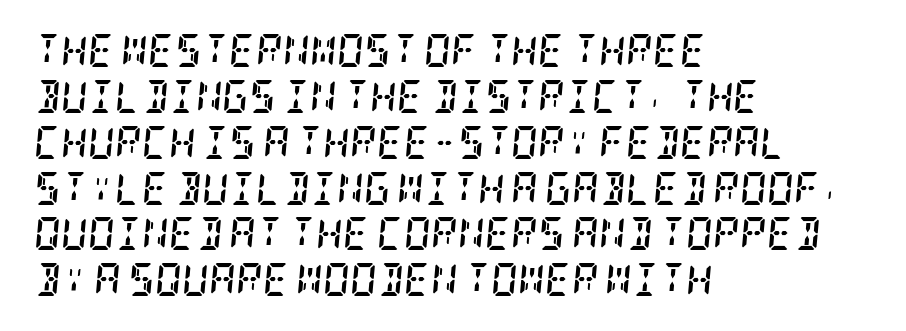
The image shows 33 px semibold, condensed serif type, italic (leaning right); set left-aligned, normal line spacing (1.39x), normal letter spacing, not underlined; low stroke contrast and a large x-height.
